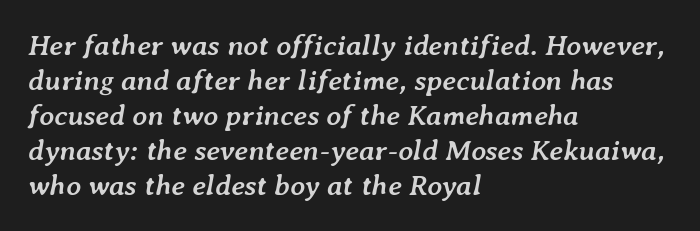
Decoration check: the copy has no underline. I'd describe the lettering as bold — thick and assertive. It's the slanting kind of type. The horizontal fit of the characters is conventional and even.
